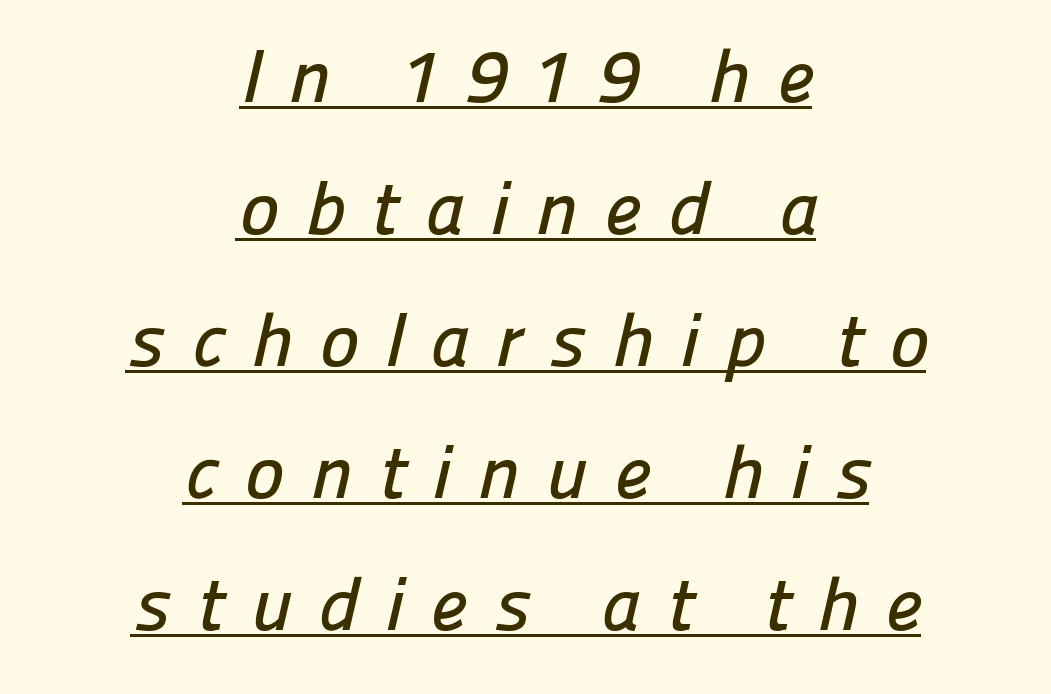
Q: Is the typeface a serif or a sans-serif typeface? A: Sans-serif.
Q: Is the text underlined? A: Yes.
Q: How is the paragraph aligned? A: Centered.
Q: Is the spacing between letters normal or unusually wide? A: Unusually wide.
Q: Width (condensed, normal, or wide)? A: Normal.
Q: Stroke contrast? A: Low.
Q: x-height? A: Medium.
Q: Monospaced? A: No.
